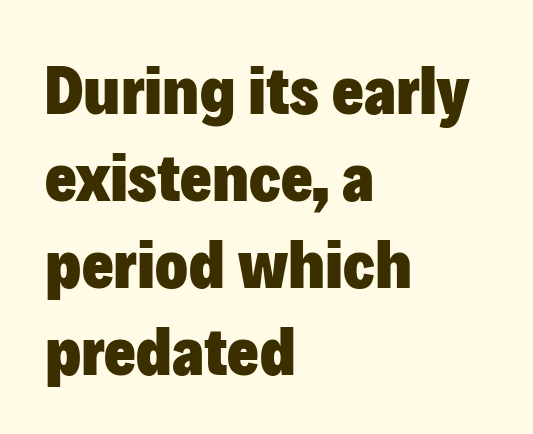
Q: Is the text bold? A: Yes.
Q: Is the text italic (slanted)? A: No, it is upright.
Q: Is the typeface a serif or a sans-serif typeface? A: Sans-serif.
Q: Is the text underlined? A: No.
Q: How is the paragraph aligned? A: Left-aligned.
Q: Is the spacing between letters normal or unusually wide? A: Normal.
Q: Is the spacing between lines tight, normal or loose? A: Normal.
Q: Width (condensed, normal, or wide)? A: Normal.
Q: Stroke contrast? A: Low.
Q: x-height? A: Medium.
Q: Monospaced? A: No.
